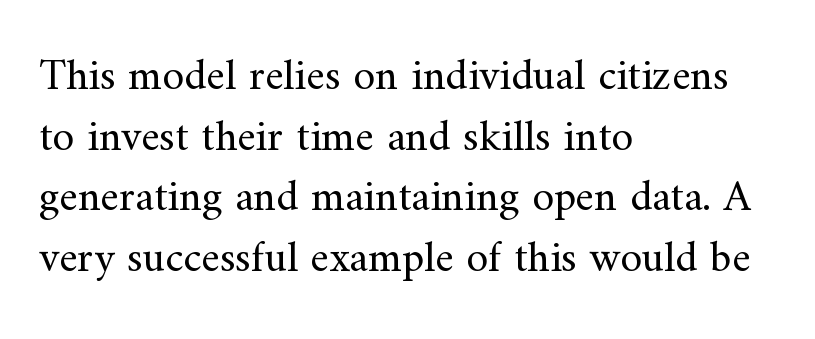
The image shows 44 px regular-weight serif type, upright; set left-aligned, normal line spacing (1.38x), normal letter spacing, not underlined; medium stroke contrast and a small x-height.
